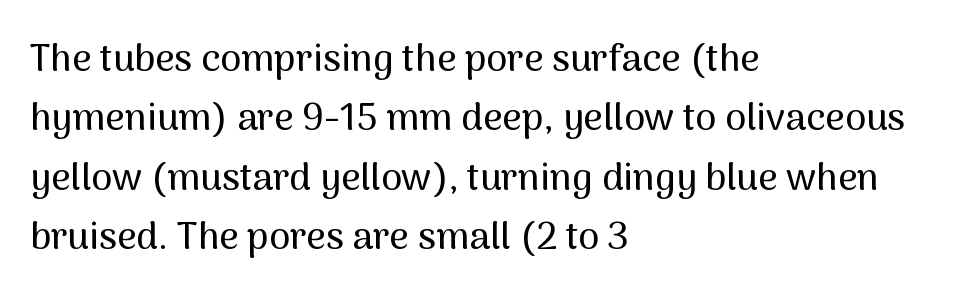
Q: Is the text italic (slanted)? A: No, it is upright.
Q: Is the typeface a serif or a sans-serif typeface? A: Sans-serif.
Q: Is the text underlined? A: No.
Q: How is the paragraph aligned? A: Left-aligned.
Q: Is the spacing between letters normal or unusually wide? A: Normal.
Q: Is the spacing between lines tight, normal or loose? A: Normal.
Q: Width (condensed, normal, or wide)? A: Normal.
Q: Stroke contrast? A: Medium.
Q: x-height? A: Medium.
Q: Monospaced? A: No.
